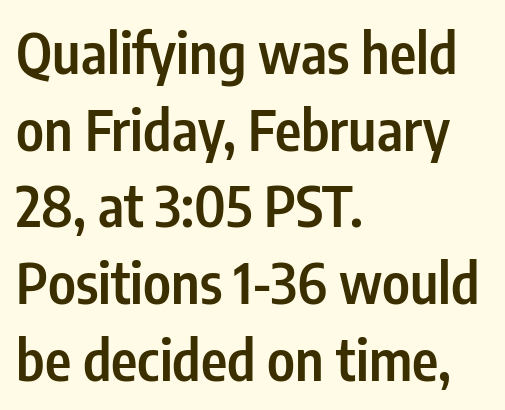
The image shows 56 px semibold, condensed sans-serif type, upright; set left-aligned, normal line spacing (1.37x), normal letter spacing, not underlined; low stroke contrast and a medium x-height.
